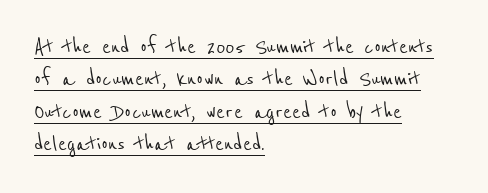
Q: Is the text underlined? A: Yes.
Q: How is the paragraph aligned? A: Left-aligned.
Q: Is the spacing between letters normal or unusually wide? A: Normal.
Q: Is the spacing between lines tight, normal or loose? A: Normal.
